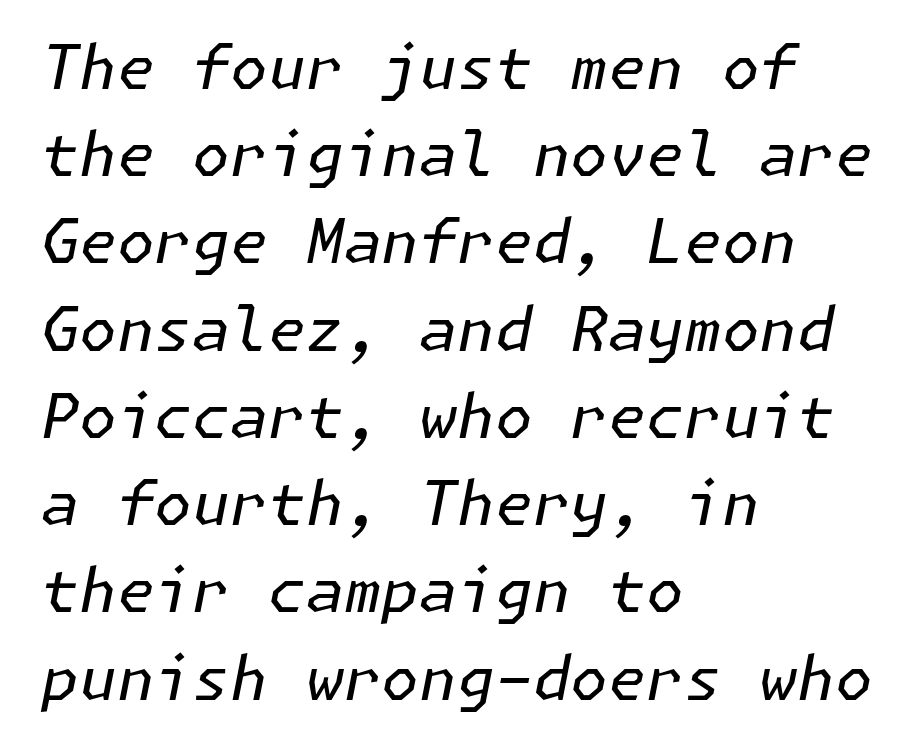
The image shows 61 px regular-weight type, italic (leaning right); set left-aligned, normal line spacing (1.43x), normal letter spacing, not underlined; low stroke contrast and a medium x-height.
